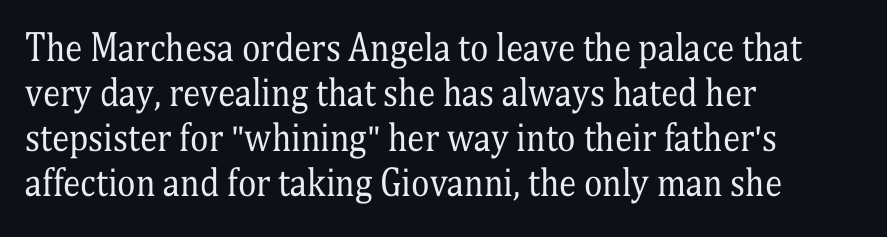
The paragraph has a hard left edge and a soft right edge. Compared with a typical body face, this is equally light or lighter still. Compared with typical body copy, the letter spacing here is the same. Ascenders rise straight up at ninety degrees. Clear beneath every line of the passage.
